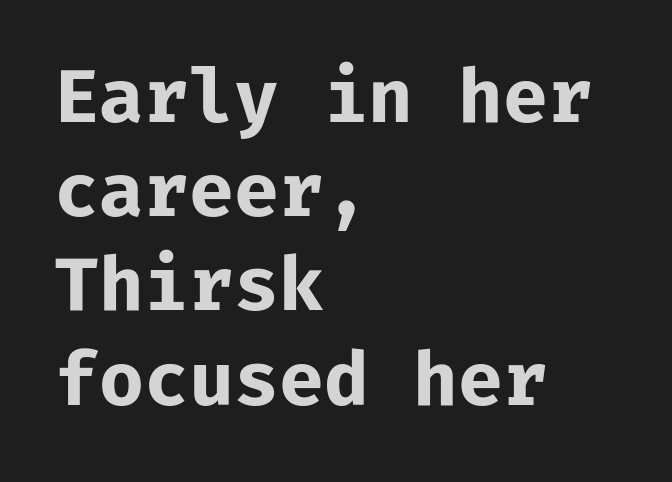
Q: Is the text bold? A: Yes.
Q: Is the text italic (slanted)? A: No, it is upright.
Q: Is the typeface a serif or a sans-serif typeface? A: Sans-serif.
Q: Is the text underlined? A: No.
Q: How is the paragraph aligned? A: Left-aligned.
Q: Is the spacing between letters normal or unusually wide? A: Normal.
Q: Is the spacing between lines tight, normal or loose? A: Normal.
Q: Width (condensed, normal, or wide)? A: Normal.
Q: Stroke contrast? A: Low.
Q: x-height? A: Medium.
Q: Monospaced? A: Yes.
